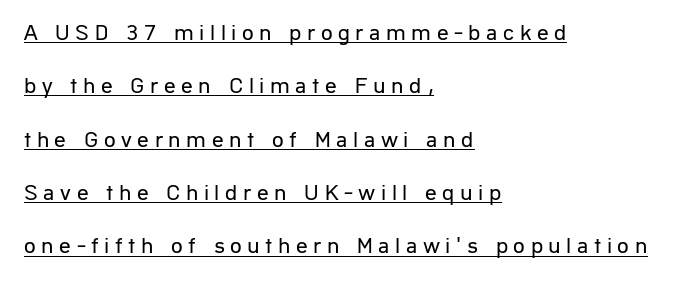
The image shows 23 px text type, upright; set left-aligned, loose line spacing (2.32x), unusually wide letter spacing (+0.24 em), underlined.
